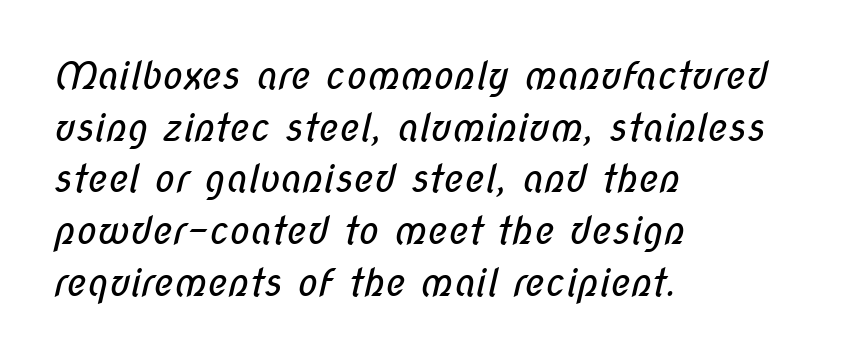
{"serif": "no", "bold": "no", "weight": "regular", "width": "condensed", "stroke_contrast": "low", "x_height": "medium", "monospaced": "no", "underline": "no", "align": "left", "line_spacing": "normal", "line_spacing_ratio": 1.36, "letter_spacing": "normal", "letter_spacing_em": 0.0, "glyph_px": 38}
